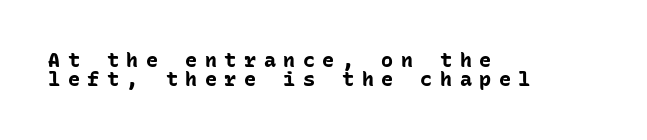
The image shows 20 px bold type, upright; set left-aligned, tight line spacing (0.96x), unusually wide letter spacing (+0.38 em), not underlined.
